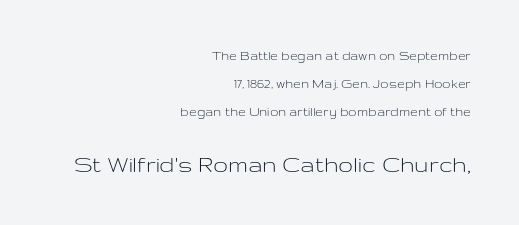
The rag falls on the left side of this text block. Typesetter's note — lower block bumped up in size, upper block left smaller. Bold? No — there's no thickening of the strokes. You can tell it's not italic because the verticals are truly vertical. Quick note: interline space is abundant.
